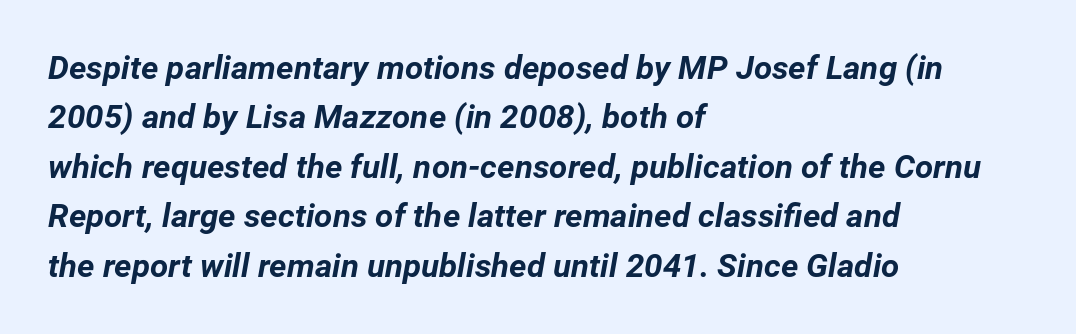
No extra tracking has been applied to these lines. Compared with ordinary roman type, these characters are visibly tilted. Bold? Absolutely — the strokes are thick and heavy. One-word summary of the alignment: left. A clean baseline with only descenders dipping below it.
